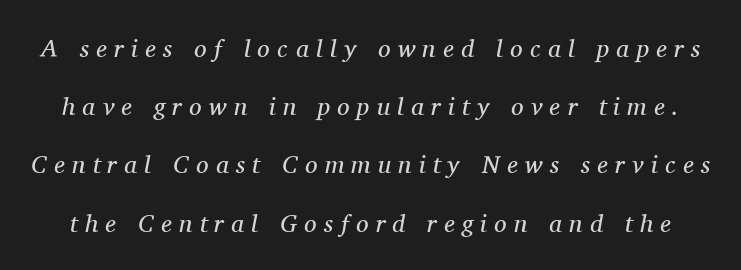
Q: Is the text bold? A: No.
Q: Is the text italic (slanted)? A: Yes, it leans right by about 11 degrees.
Q: Is the text underlined? A: No.
Q: Is the spacing between letters normal or unusually wide? A: Unusually wide.
Q: Is the spacing between lines tight, normal or loose? A: Loose.
